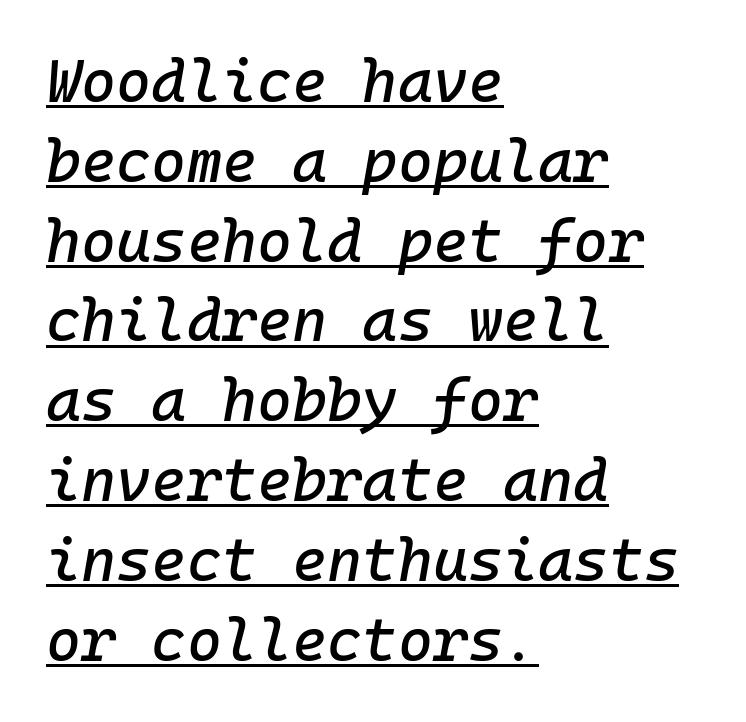
The image shows 60 px text type, italic (leaning right), monospaced; set left-aligned, normal line spacing (1.33x), normal letter spacing, underlined; low stroke contrast and a medium x-height.
